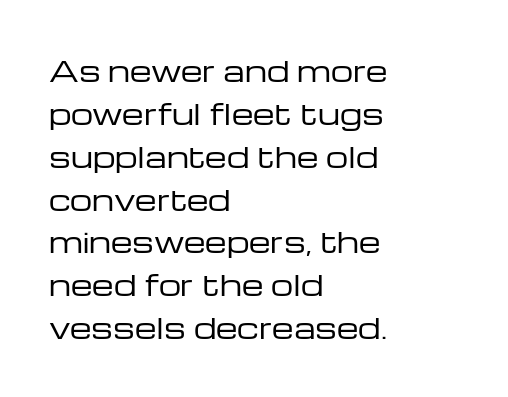
The image shows 28 px regular-weight, wide sans-serif type, upright; set left-aligned, normal line spacing (1.53x), normal letter spacing, not underlined; low stroke contrast and a medium x-height.
